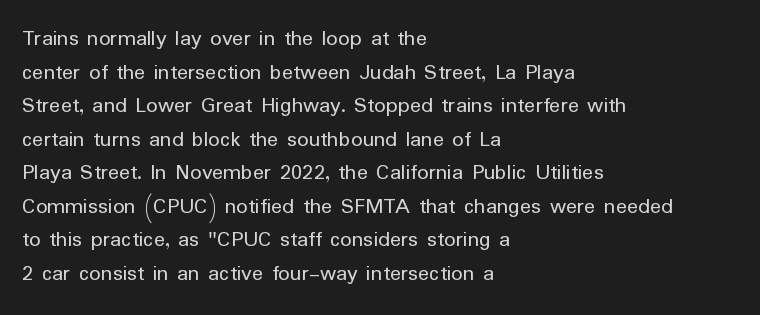
What stands out about the letter spacing? Nothing — it is the standard amount. Type without underlining. You can tell it's not italic because the verticals are truly vertical. Is there much room between lines? A standard amount, neither cramped nor airy.
